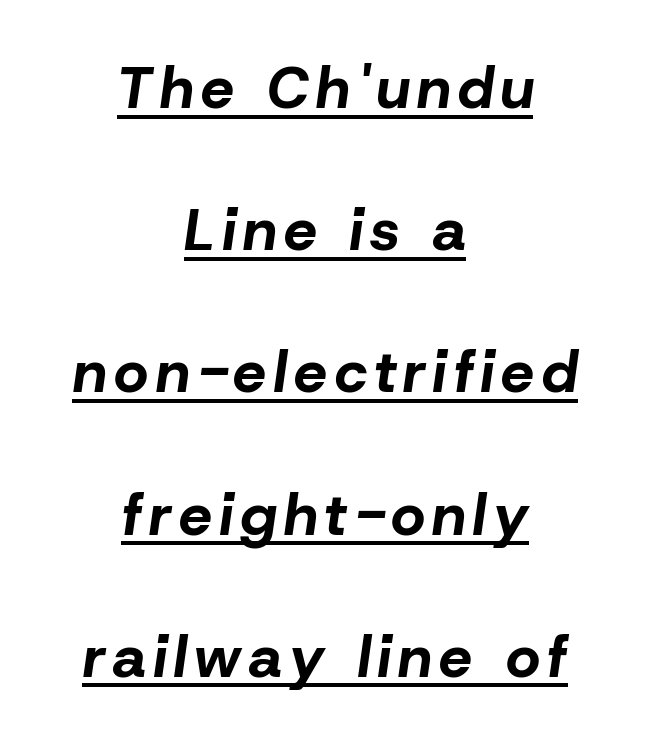
{"italic": "yes", "lean": "right", "slant_degrees": 8, "bold": "yes", "weight": "bold", "width": "normal", "stroke_contrast": "low", "x_height": "medium", "monospaced": "no", "underline": "yes", "align": "center", "line_spacing": "loose", "line_spacing_ratio": 2.41, "glyph_px": 59}
